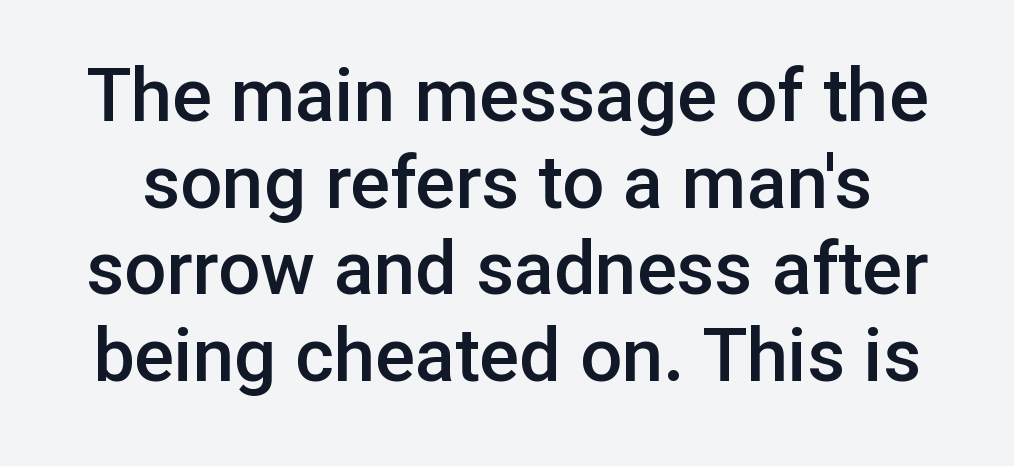
The typography opts for an upright posture over an oblique one. To sum up the face: it is a sans, with no serifs. Spacing verdict: proportional, widths tailored to each character. Set as a demibold, roughly 600 on the weight scale. Decoration check: the copy has no underline.
